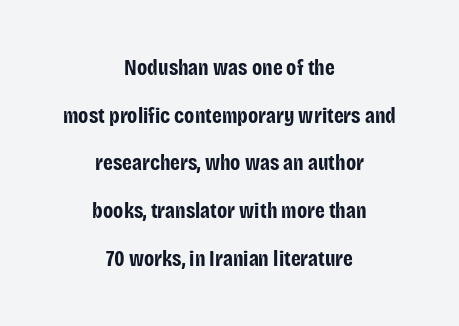
The image shows 22 px bold type, upright; set centered, loose line spacing (2.17x), normal letter spacing, not underlined.
